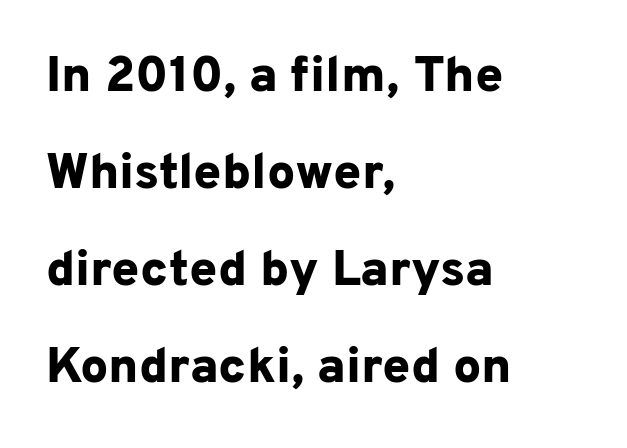
{"serif": "no", "italic": "no", "bold": "yes", "weight": "bold", "width": "normal", "stroke_contrast": "low", "x_height": "medium", "monospaced": "no", "underline": "no", "align": "left", "line_spacing": "loose", "line_spacing_ratio": 1.94, "letter_spacing": "normal", "letter_spacing_em": 0.0, "glyph_px": 50}
